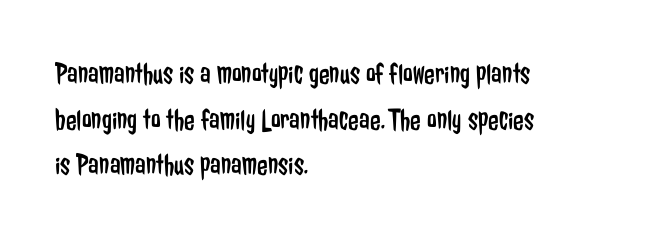
Q: Is the text bold? A: No.
Q: Is the text italic (slanted)? A: No, it is upright.
Q: Is the typeface a serif or a sans-serif typeface? A: Sans-serif.
Q: Is the text underlined? A: No.
Q: How is the paragraph aligned? A: Left-aligned.
Q: Is the spacing between letters normal or unusually wide? A: Normal.
Q: Is the spacing between lines tight, normal or loose? A: Normal.
Q: Width (condensed, normal, or wide)? A: Condensed.
Q: Stroke contrast? A: Low.
Q: x-height? A: Medium.
Q: Monospaced? A: No.
